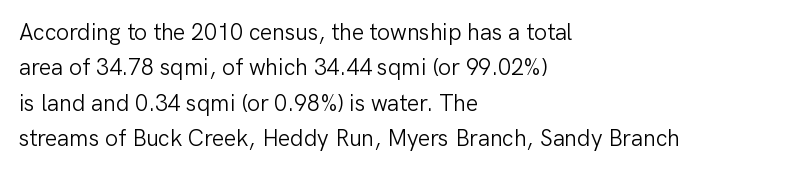
Q: Is the text bold? A: No.
Q: Is the text italic (slanted)? A: No, it is upright.
Q: Is the text underlined? A: No.
Q: How is the paragraph aligned? A: Left-aligned.
Q: Is the spacing between letters normal or unusually wide? A: Normal.
Q: Is the spacing between lines tight, normal or loose? A: Normal.
